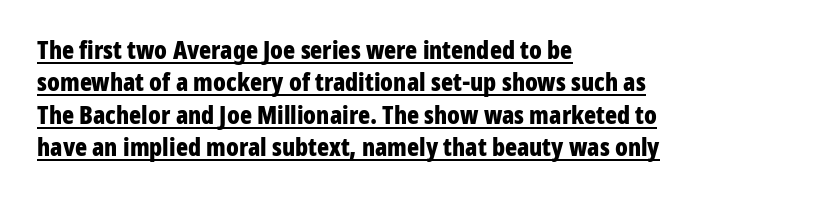
The image shows 25 px bold type, upright; set left-aligned, normal line spacing (1.3x), normal letter spacing, underlined.
